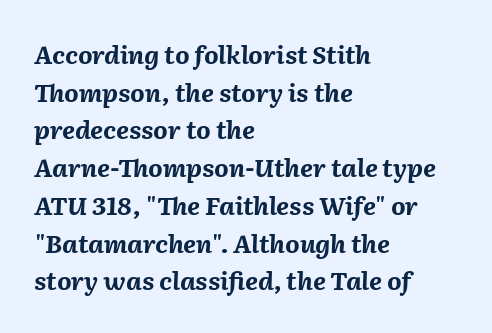
The image shows 25 px bold type, italic (leaning right); set left-aligned, normal line spacing (1.51x), normal letter spacing, not underlined.
